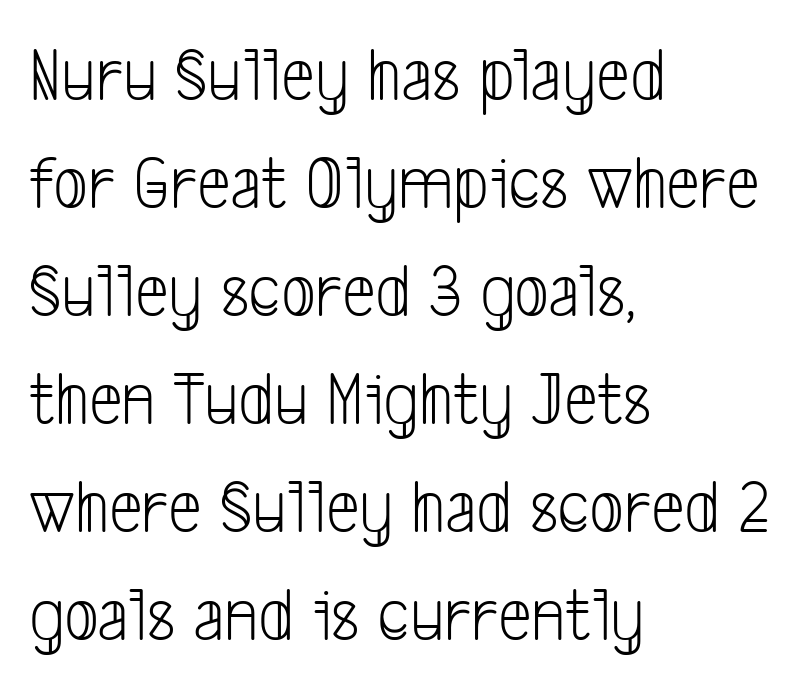
The image shows 76 px light, condensed sans-serif type; set left-aligned, normal line spacing (1.42x), normal letter spacing, not underlined; low stroke contrast and a medium x-height.
